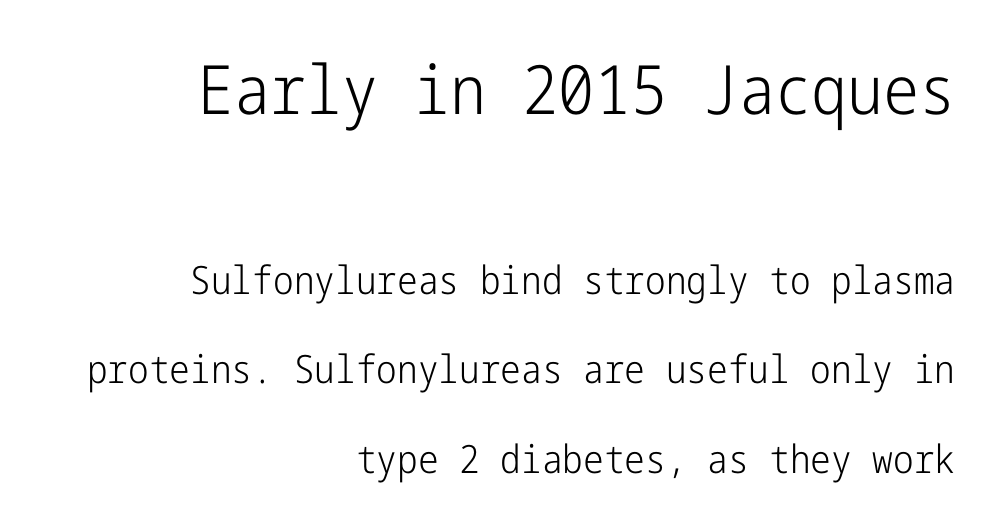
The image shows 68 px light, condensed sans-serif type, upright; set right-aligned, loose line spacing (2.3x), normal letter spacing, not underlined; the first (top) block is 1.74x larger; low stroke contrast and a medium x-height.
